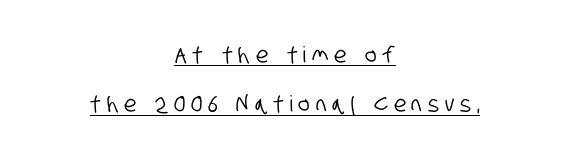
{"underline": "yes", "align": "center", "line_spacing": "loose", "line_spacing_ratio": 2.25, "letter_spacing": "wide", "letter_spacing_em": 0.27, "glyph_px": 22}
